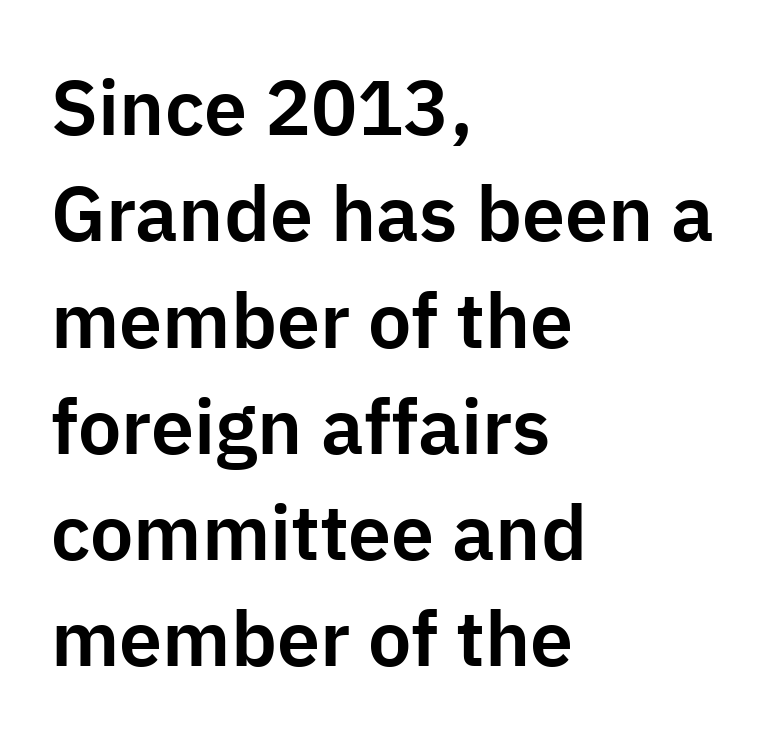
Q: Is the text italic (slanted)? A: No, it is upright.
Q: Is the typeface a serif or a sans-serif typeface? A: Sans-serif.
Q: Is the text underlined? A: No.
Q: How is the paragraph aligned? A: Left-aligned.
Q: Is the spacing between letters normal or unusually wide? A: Normal.
Q: Is the spacing between lines tight, normal or loose? A: Normal.
Q: Width (condensed, normal, or wide)? A: Normal.
Q: Stroke contrast? A: Low.
Q: x-height? A: Medium.
Q: Monospaced? A: No.
